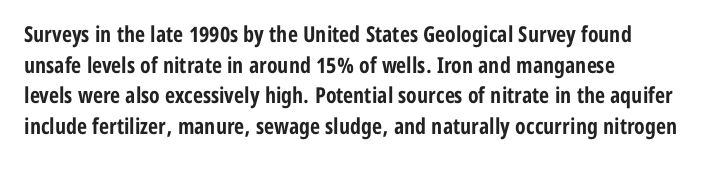
The image shows 22 px bold type, upright; set left-aligned, normal line spacing (1.39x), normal letter spacing, not underlined.
